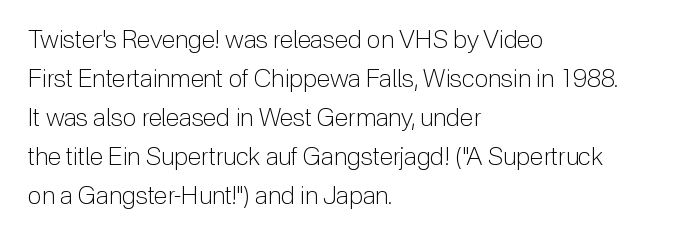
The image shows 25 px text type, upright; set left-aligned, normal line spacing (1.56x), normal letter spacing, not underlined.
